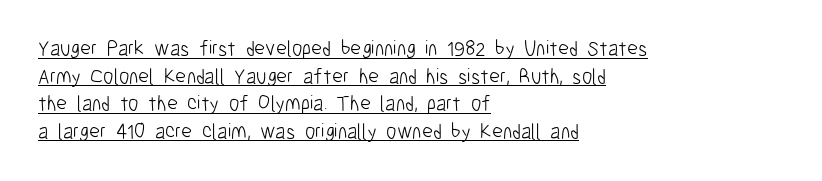
Here the glyphs are tracked normally, forming tight word shapes. This is underlined copy, the kind a proofreader might mark for attention. Posture: vertical. Notice how the passage keeps a crisp vertical edge on the left only.
